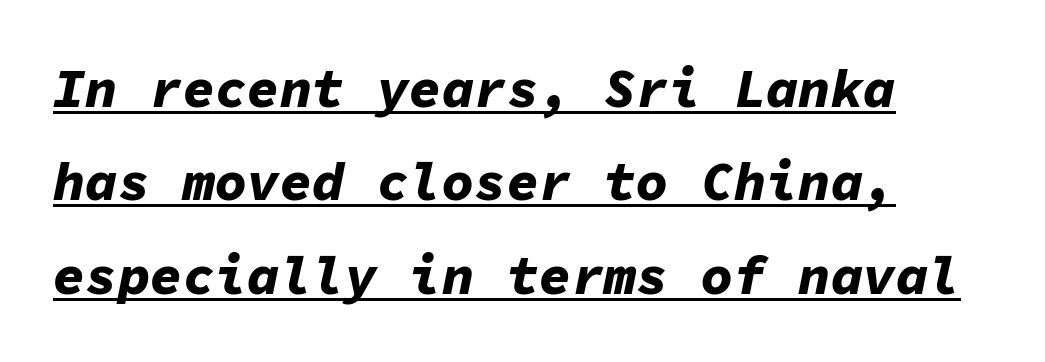
Emphasis by weight is at full strength: bold. Tracking value appears to be zero — textbook default spacing. The rendering uses typewriter-style spacing with identical character cells. The words here are underlined. The rag falls on the right side of this text block. Italic? Definitely — the glyphs are oblique.
